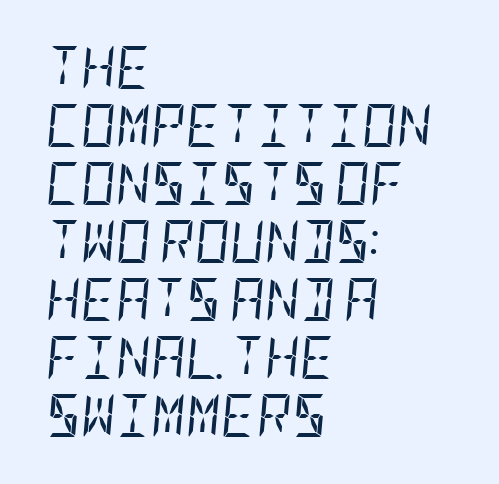
The image shows 43 px regular-weight, condensed type, italic (leaning right); set left-aligned, normal line spacing (1.35x), normal letter spacing, not underlined; low stroke contrast and a large x-height.
